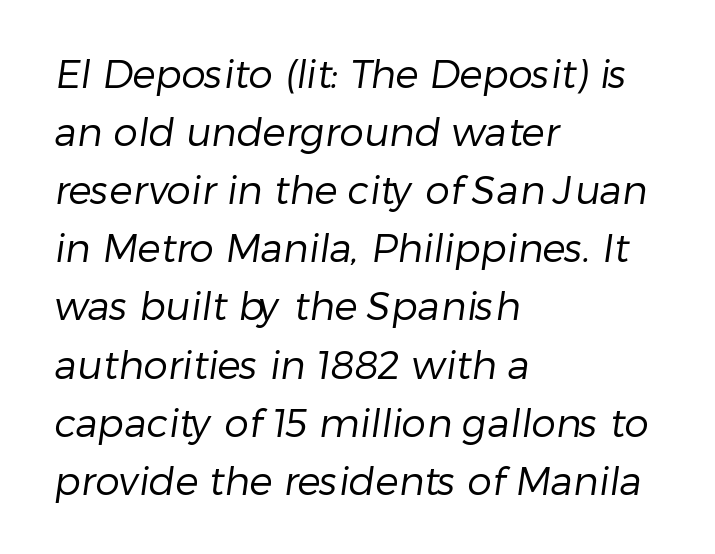
Q: Is the text bold? A: No.
Q: Is the typeface a serif or a sans-serif typeface? A: Sans-serif.
Q: Is the text underlined? A: No.
Q: How is the paragraph aligned? A: Left-aligned.
Q: Is the spacing between letters normal or unusually wide? A: Normal.
Q: Is the spacing between lines tight, normal or loose? A: Normal.
Q: Width (condensed, normal, or wide)? A: Normal.
Q: Stroke contrast? A: Low.
Q: x-height? A: Medium.
Q: Monospaced? A: No.
